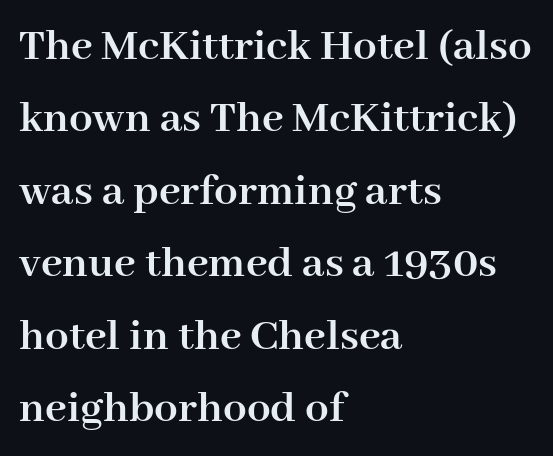
What's the leading like? Ordinary, nothing unusual. The axis of the letterforms is exactly vertical. The rendering uses natural spacing where letterforms have individual widths. Classification — serif. Its strokes are broad and dark, the hallmark of bold type.
